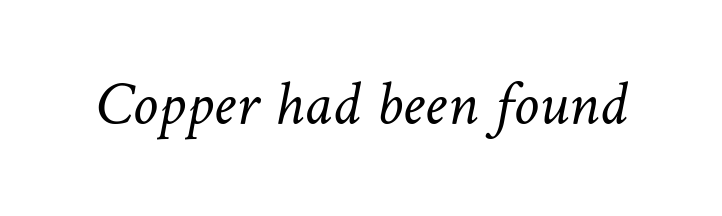
This reads as an unemphasized weight, regular at the heaviest. Caption: standard tracking, unaltered. A bare baseline throughout the passage. The letters advance in unequal steps, a hallmark of proportional type.
